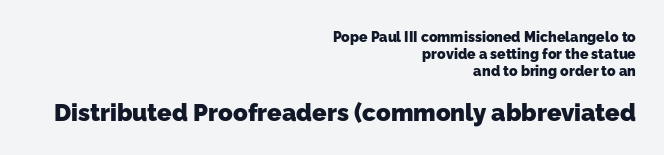
Standard letterfit; no display-style spreading of the glyphs. The glyphs are unaccompanied by any horizontal stroke below them. Which of the two is more prominent by size? The second, at the bottom. Students, this is bold: see how much ink each stroke carries. Notice how the passage keeps a crisp vertical edge on the right only.
